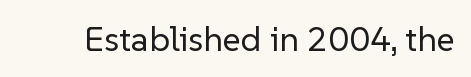
{"serif": "no", "italic": "no", "bold": "no", "weight": "regular", "width": "normal", "stroke_contrast": "low", "x_height": "medium", "monospaced": "no", "underline": "no", "letter_spacing": "normal", "letter_spacing_em": 0.0, "glyph_px": 35}
